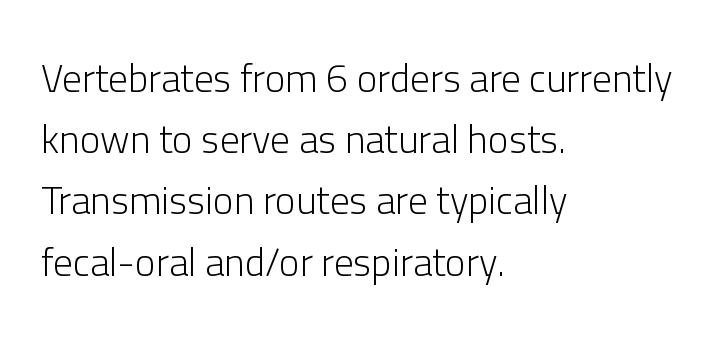
Reading down the column, the eye jumps a familiar distance to each next line. The typeface has the unassuming heft of standard copy or less. Bare-footed words on every line. These lines keep a tight, regular rhythm from letter to letter. You can tell it's not italic because the verticals are truly vertical. Line beginnings align vertically; line endings do not.
